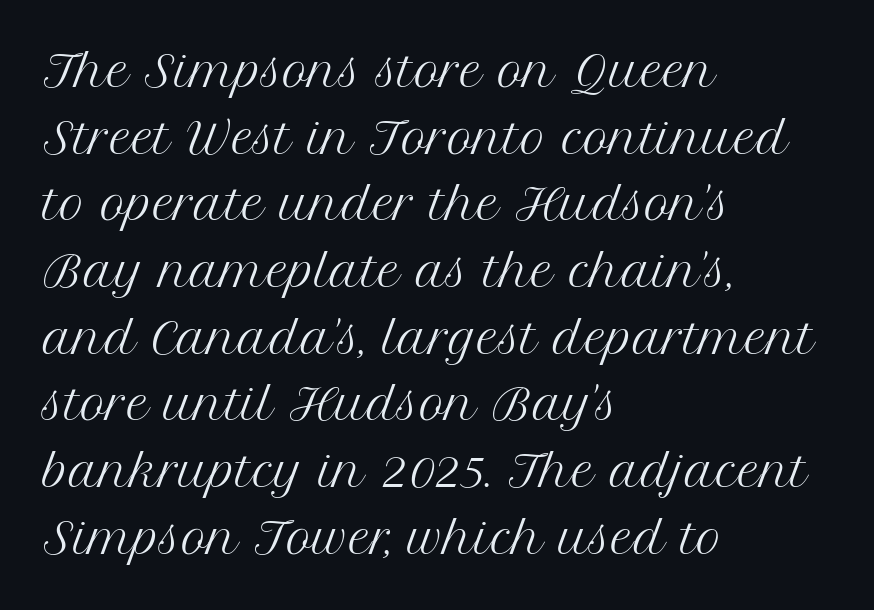
{"bold": "no", "weight": "regular", "width": "normal", "stroke_contrast": "medium", "x_height": "medium", "monospaced": "no", "underline": "no", "align": "left", "line_spacing": "normal", "line_spacing_ratio": 1.55, "letter_spacing": "normal", "letter_spacing_em": 0.0, "glyph_px": 43}
